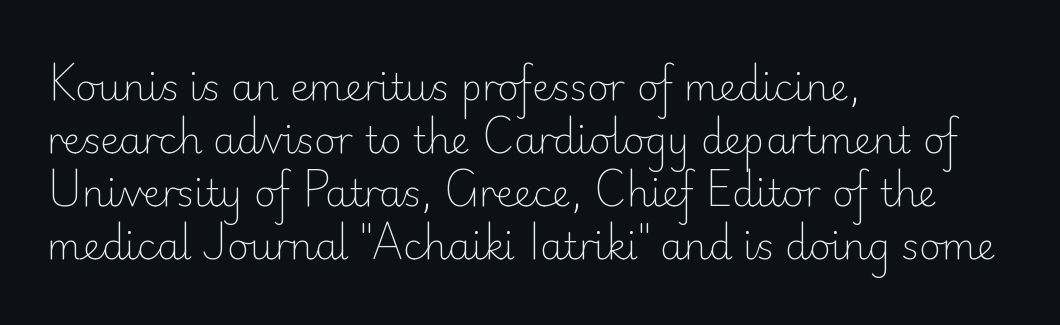
Q: Is the text bold? A: No.
Q: Is the text italic (slanted)? A: No, it is upright.
Q: Is the typeface a serif or a sans-serif typeface? A: Sans-serif.
Q: Is the text underlined? A: No.
Q: How is the paragraph aligned? A: Left-aligned.
Q: Is the spacing between letters normal or unusually wide? A: Normal.
Q: Is the spacing between lines tight, normal or loose? A: Normal.
Q: Width (condensed, normal, or wide)? A: Normal.
Q: Stroke contrast? A: Low.
Q: x-height? A: Small.
Q: Monospaced? A: No.
